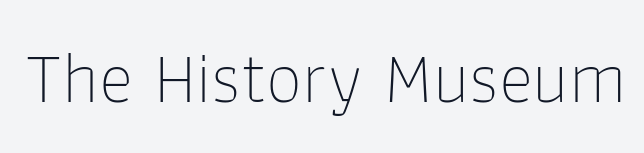
The image shows 73 px thin sans-serif type, upright; set normal letter spacing, not underlined; low stroke contrast and a medium x-height.
